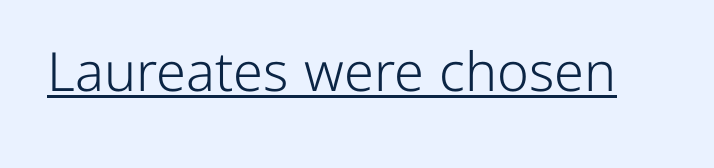
Proportional: the letters do not fall into vertical columns. This rendering leaves character spacing at its baseline value. The rendered words wear a rule along their underside. If you drew a line through each stem, it would be perfectly vertical.
